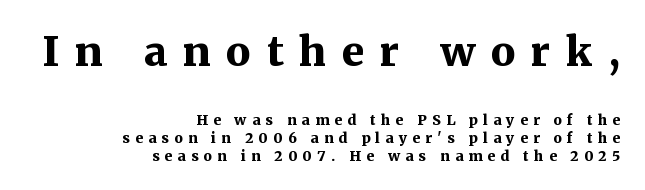
Q: Is the text bold? A: Yes.
Q: Is the text italic (slanted)? A: No, it is upright.
Q: Is the typeface a serif or a sans-serif typeface? A: Serif.
Q: Is the text underlined? A: No.
Q: How is the paragraph aligned? A: Right-aligned.
Q: Is the spacing between letters normal or unusually wide? A: Unusually wide.
Q: Is the spacing between lines tight, normal or loose? A: Normal.
Q: Which block of text is set in a larger size, the first (top) or the second (bottom)? A: The first (top) one.
Q: Width (condensed, normal, or wide)? A: Normal.
Q: Stroke contrast? A: Medium.
Q: x-height? A: Medium.
Q: Monospaced? A: No.
